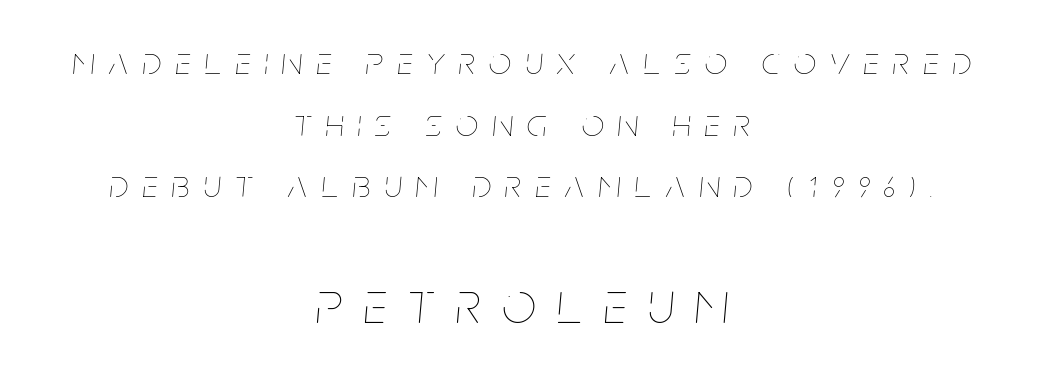
Notice how descenders clear the ascenders below comfortably — that's standard leading. The face used here is proportionally spaced, like ordinary book or web type. No word sits above an underline. The whole block is typeset with a tilt. Between one letter and the next there's a generous, obvious gap.
